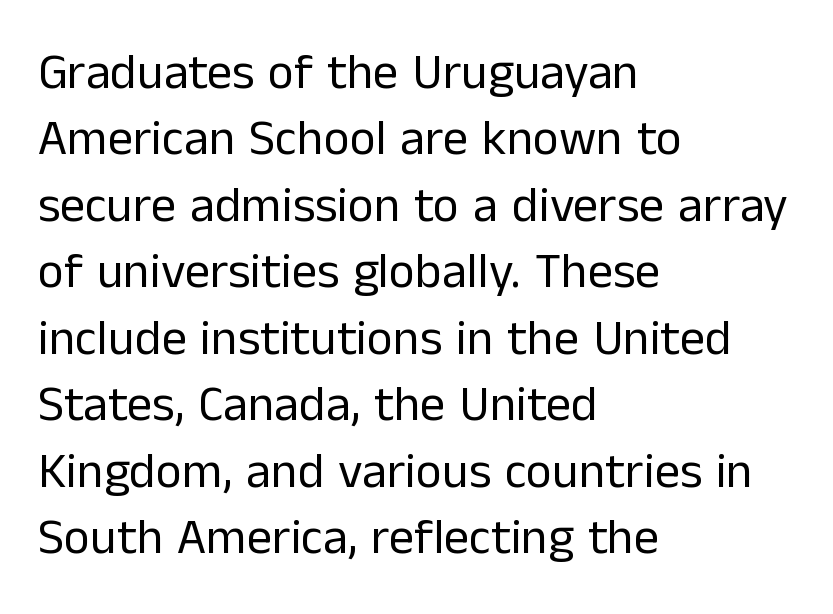
{"serif": "no", "italic": "no", "bold": "no", "weight": "regular", "width": "normal", "stroke_contrast": "low", "x_height": "medium", "monospaced": "no", "underline": "no", "align": "left", "line_spacing": "normal", "line_spacing_ratio": 1.33, "letter_spacing": "normal", "letter_spacing_em": 0.0, "glyph_px": 50}
